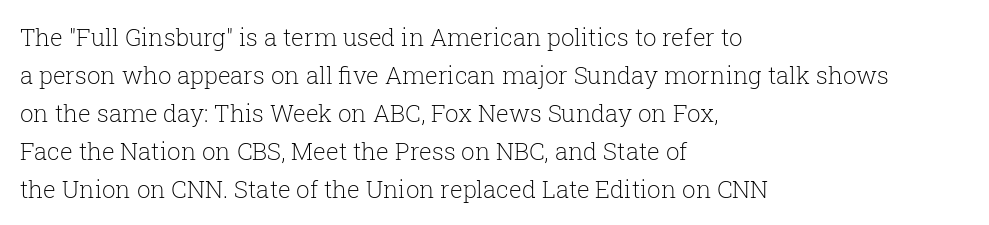
Q: Is the text bold? A: No.
Q: Is the text italic (slanted)? A: No, it is upright.
Q: Is the text underlined? A: No.
Q: How is the paragraph aligned? A: Left-aligned.
Q: Is the spacing between letters normal or unusually wide? A: Normal.
Q: Is the spacing between lines tight, normal or loose? A: Normal.
